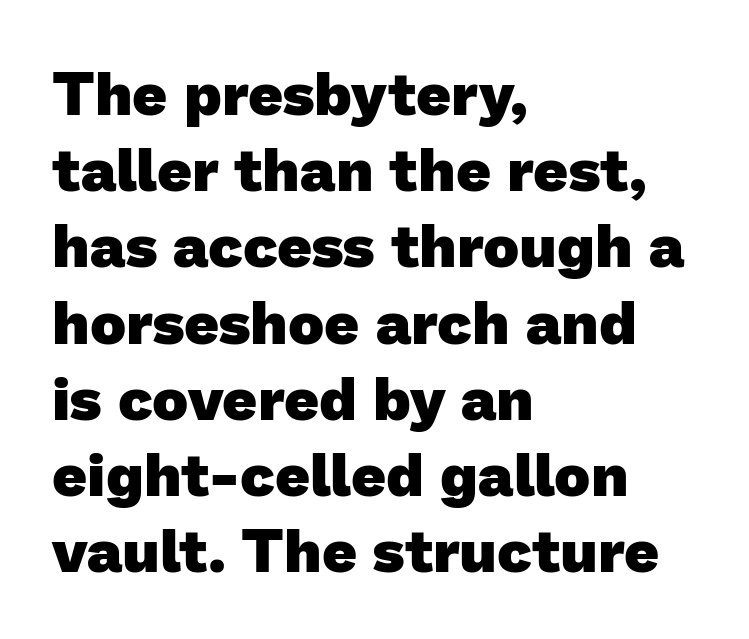
The image shows 61 px heavy sans-serif type; set left-aligned, normal line spacing (1.25x), normal letter spacing, not underlined; low stroke contrast and a medium x-height.
